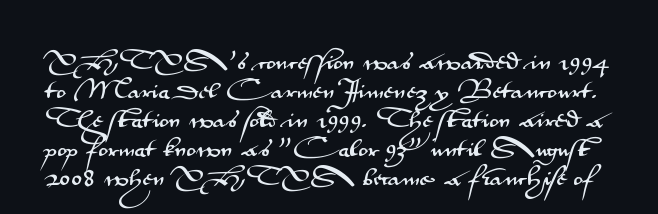
{"underline": "no", "line_spacing": "normal", "line_spacing_ratio": 1.45, "letter_spacing": "normal", "letter_spacing_em": 0.0, "glyph_px": 20}
